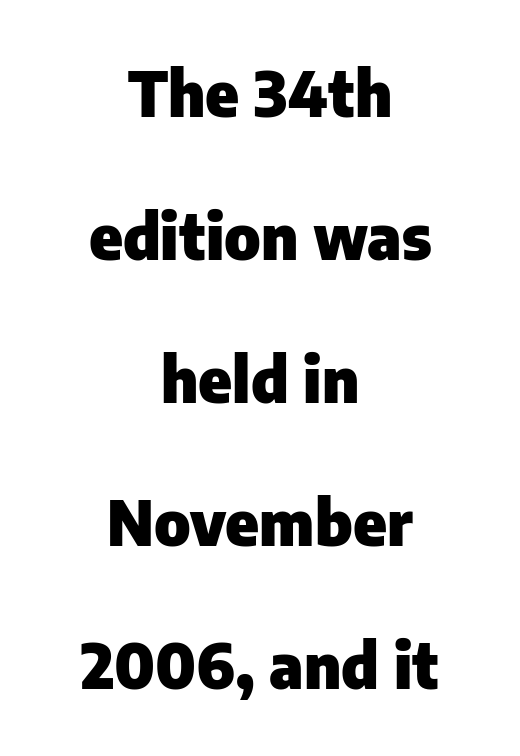
Q: Is the text bold? A: Yes.
Q: Is the text italic (slanted)? A: No, it is upright.
Q: Is the typeface a serif or a sans-serif typeface? A: Sans-serif.
Q: Is the text underlined? A: No.
Q: How is the paragraph aligned? A: Centered.
Q: Is the spacing between letters normal or unusually wide? A: Normal.
Q: Is the spacing between lines tight, normal or loose? A: Loose.
Q: Width (condensed, normal, or wide)? A: Normal.
Q: Stroke contrast? A: Low.
Q: x-height? A: Medium.
Q: Monospaced? A: No.
